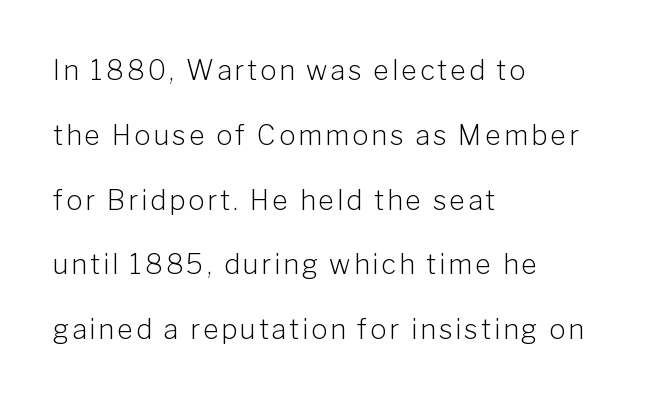
{"italic": "no", "bold": "no", "underline": "no", "align": "left", "line_spacing": "loose", "line_spacing_ratio": 2.4, "glyph_px": 27}
